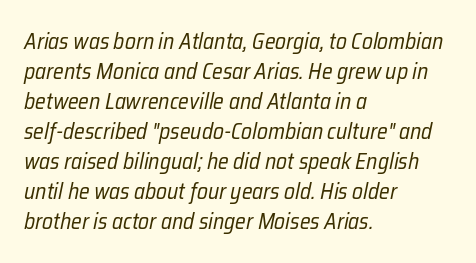
{"italic": "yes", "lean": "right", "slant_degrees": 12, "bold": "no", "underline": "no", "align": "left", "line_spacing": "normal", "line_spacing_ratio": 1.36, "letter_spacing": "normal", "letter_spacing_em": 0.0, "glyph_px": 22}
